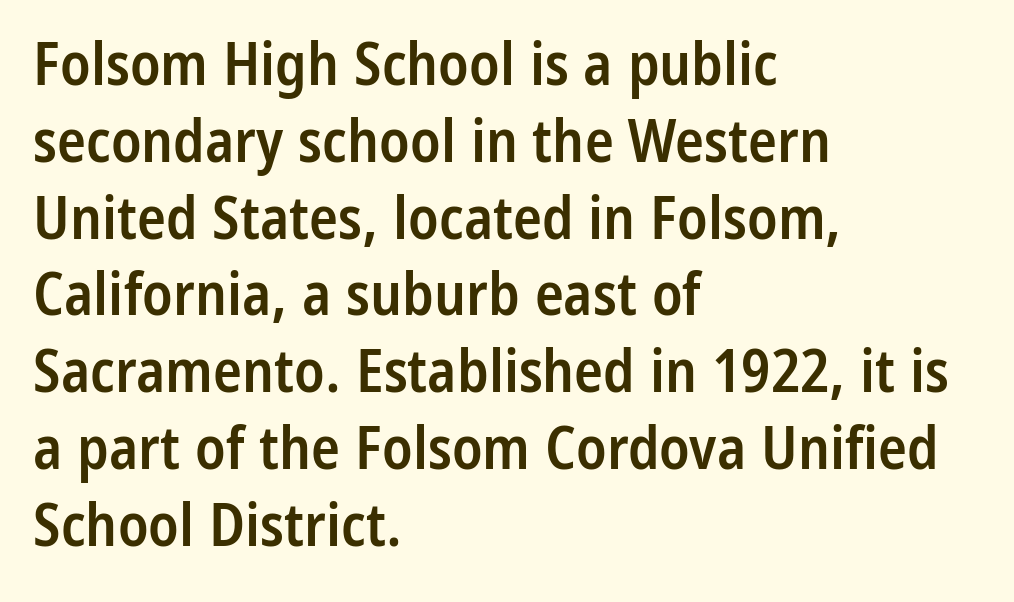
{"serif": "no", "italic": "no", "bold": "semi", "weight": "semibold", "width": "condensed", "stroke_contrast": "low", "x_height": "medium", "monospaced": "no", "underline": "no", "align": "left", "line_spacing": "normal", "line_spacing_ratio": 1.28, "letter_spacing": "normal", "letter_spacing_em": 0.0, "glyph_px": 60}
